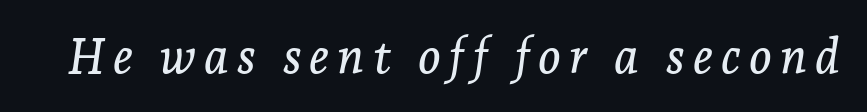
Q: Is the text italic (slanted)? A: Yes, it leans right by about 7 degrees.
Q: Is the typeface a serif or a sans-serif typeface? A: Serif.
Q: Is the text underlined? A: No.
Q: Width (condensed, normal, or wide)? A: Normal.
Q: Stroke contrast? A: Low.
Q: x-height? A: Medium.
Q: Monospaced? A: No.
